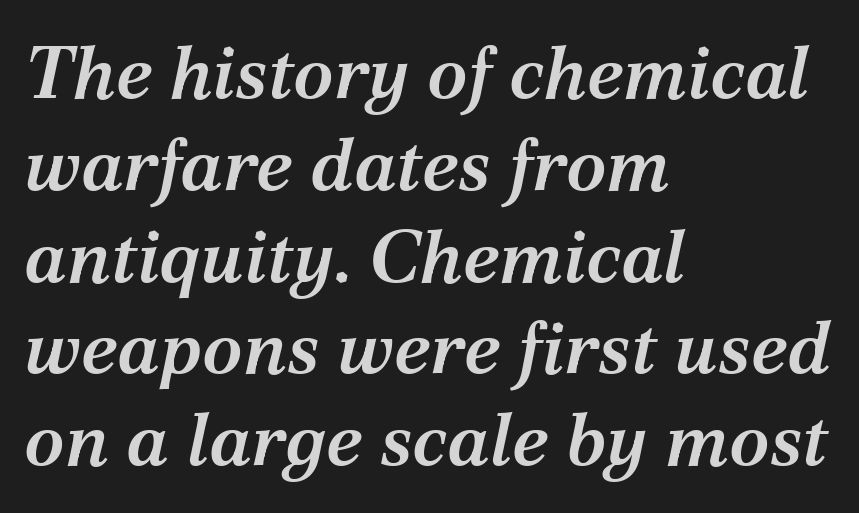
Notice how the stems are inclined rather than vertical — that's the hallmark of italics. The typeface chosen for these lines features serifs. Nobody drew a line under any word here. Here the glyphs are tracked normally, forming tight word shapes. This is the in-between weight designers call semibold or demi. Each letter keeps its own natural width here, so spacing adapts to shape.
